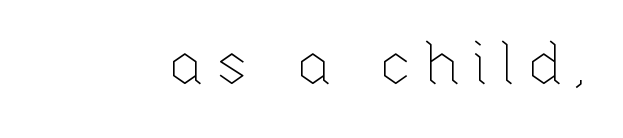
{"italic": "no", "bold": "no", "weight": "thin", "width": "normal", "stroke_contrast": "low", "x_height": "medium", "monospaced": "no", "underline": "no", "glyph_px": 61}
